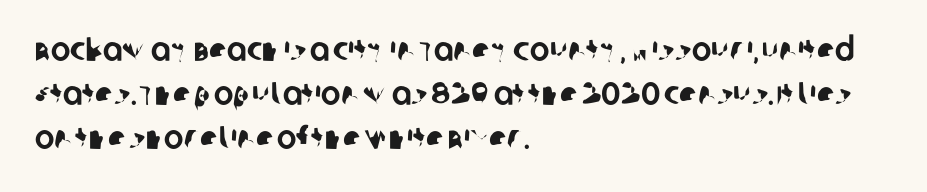
The image shows 33 px sans-serif type; set left-aligned, normal line spacing (1.33x), normal letter spacing, not underlined; low stroke contrast and a large x-height.
